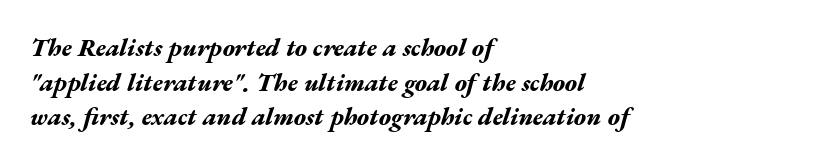
Q: Is the text bold? A: Yes.
Q: Is the text italic (slanted)? A: Yes, it leans right by about 17 degrees.
Q: Is the text underlined? A: No.
Q: How is the paragraph aligned? A: Left-aligned.
Q: Is the spacing between letters normal or unusually wide? A: Normal.
Q: Is the spacing between lines tight, normal or loose? A: Normal.
